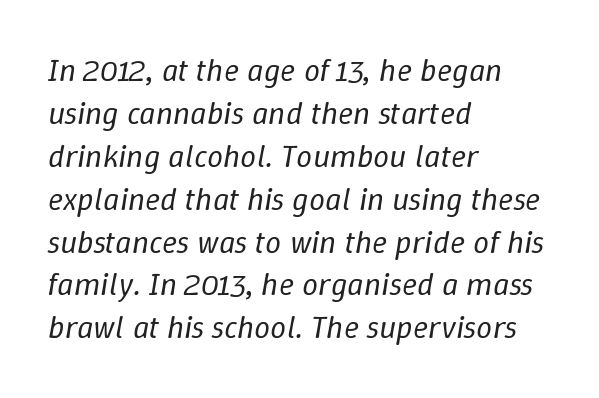
Q: Is the text bold? A: No.
Q: Is the text italic (slanted)? A: Yes, it leans right by about 9 degrees.
Q: Is the text underlined? A: No.
Q: How is the paragraph aligned? A: Left-aligned.
Q: Is the spacing between letters normal or unusually wide? A: Normal.
Q: Is the spacing between lines tight, normal or loose? A: Normal.
Q: Width (condensed, normal, or wide)? A: Normal.
Q: Stroke contrast? A: Low.
Q: x-height? A: Medium.
Q: Monospaced? A: No.
